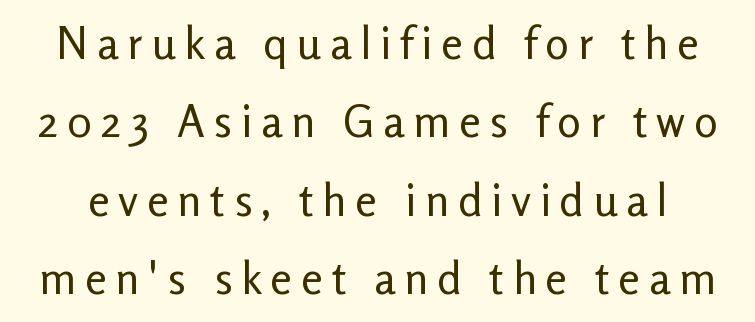
Q: Is the text bold? A: No.
Q: Is the text italic (slanted)? A: No, it is upright.
Q: Is the typeface a serif or a sans-serif typeface? A: Sans-serif.
Q: Is the text underlined? A: No.
Q: Is the spacing between letters normal or unusually wide? A: Unusually wide.
Q: Width (condensed, normal, or wide)? A: Normal.
Q: Stroke contrast? A: Low.
Q: x-height? A: Medium.
Q: Monospaced? A: No.
